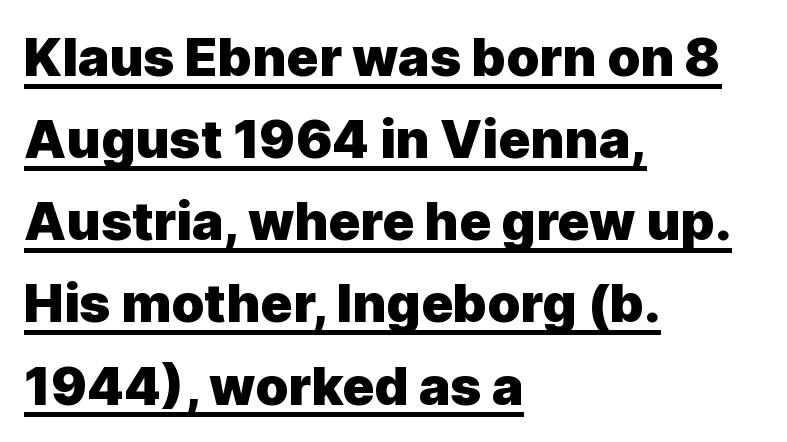
Students, this is bold: see how much ink each stroke carries. The lines sit at an ordinary, default distance from one another. In terms of letterspacing, this is plain default setting. Note the varied advance widths — an 'i' is clearly narrower than an 'm'.
